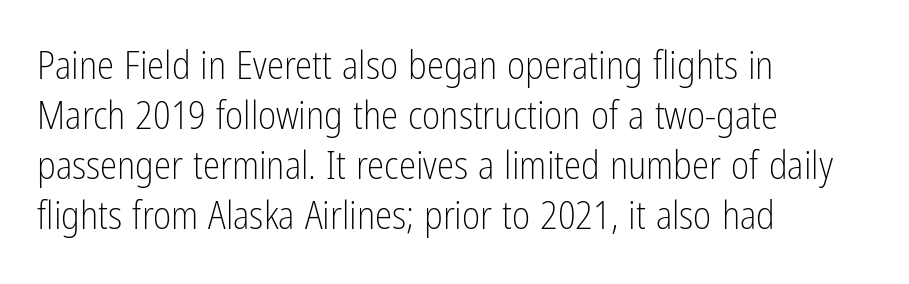
The image shows 39 px light, condensed sans-serif type, upright; set left-aligned, normal line spacing (1.28x), normal letter spacing, not underlined; low stroke contrast and a medium x-height.
